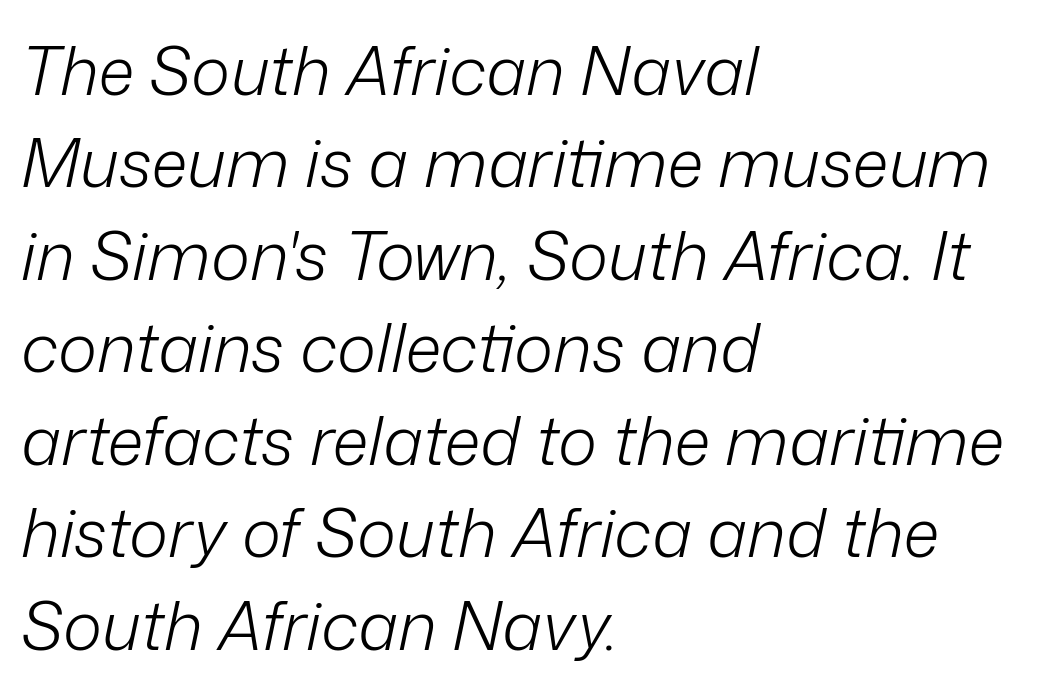
The image shows 67 px light type, italic (leaning right); set left-aligned, normal line spacing (1.38x), normal letter spacing, not underlined; low stroke contrast and a medium x-height.
